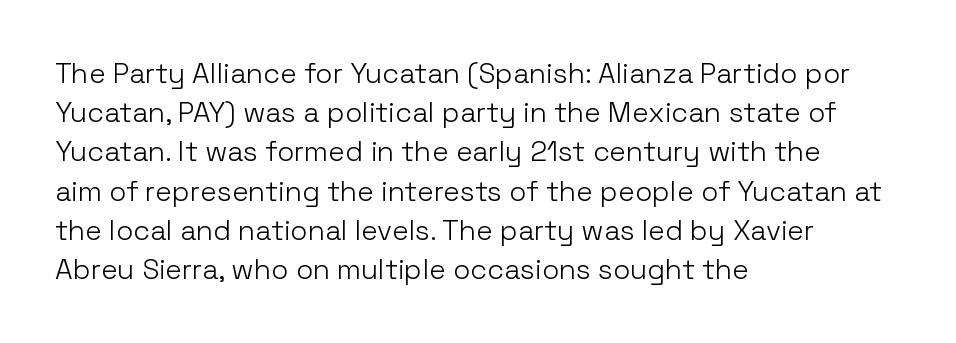
The image shows 28 px light sans-serif type, upright; set left-aligned, normal line spacing (1.4x), normal letter spacing, not underlined; low stroke contrast and a medium x-height.
